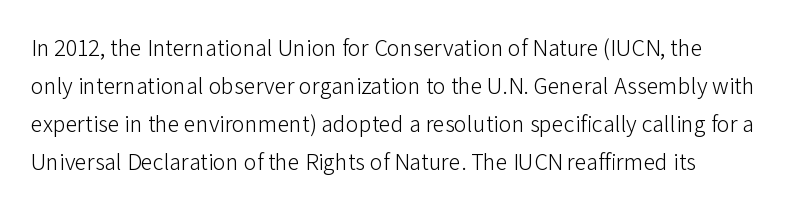
Q: Is the text bold? A: No.
Q: Is the text italic (slanted)? A: No, it is upright.
Q: Is the text underlined? A: No.
Q: Is the spacing between letters normal or unusually wide? A: Normal.
Q: Is the spacing between lines tight, normal or loose? A: Normal.
